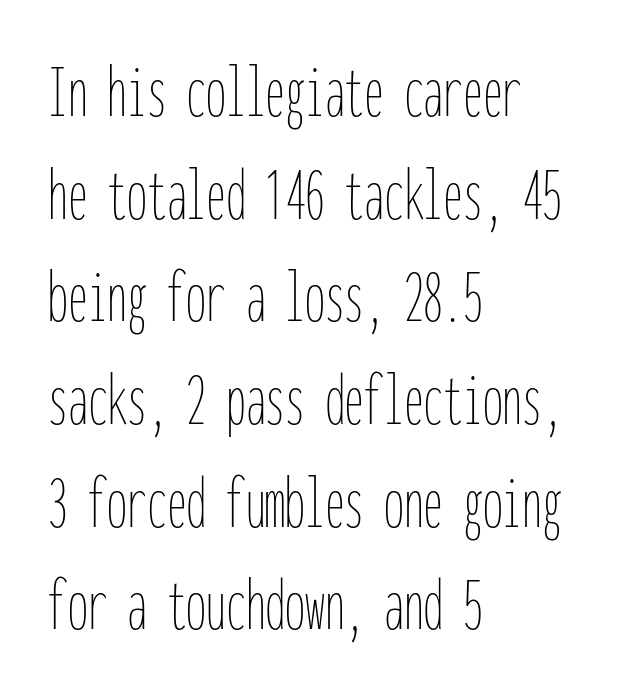
Q: Is the text bold? A: No.
Q: Is the text italic (slanted)? A: No, it is upright.
Q: Is the text underlined? A: No.
Q: How is the paragraph aligned? A: Left-aligned.
Q: Is the spacing between letters normal or unusually wide? A: Normal.
Q: Is the spacing between lines tight, normal or loose? A: Normal.
Q: Width (condensed, normal, or wide)? A: Condensed.
Q: Stroke contrast? A: Low.
Q: x-height? A: Medium.
Q: Monospaced? A: Yes.
